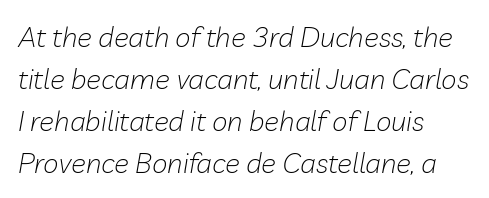
Students, note that the glyphs here touch the page at normal intervals. Emphasis-style slanted type is in use. The strokes are not fattened; the text isn't bold. Any mark beneath the type? The region is blank. Regarding leading, the lines here are spaced in the standard way.
